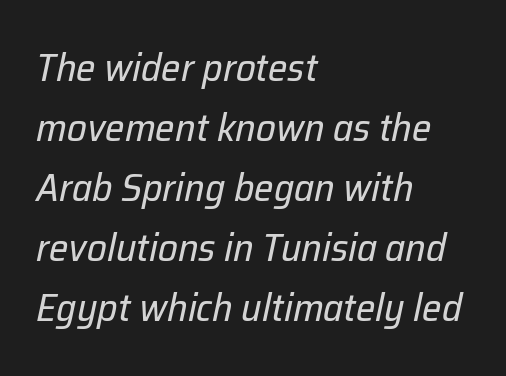
The image shows 39 px regular-weight type, italic (leaning right); set left-aligned, normal line spacing (1.54x), normal letter spacing, not underlined; low stroke contrast and a medium x-height.
